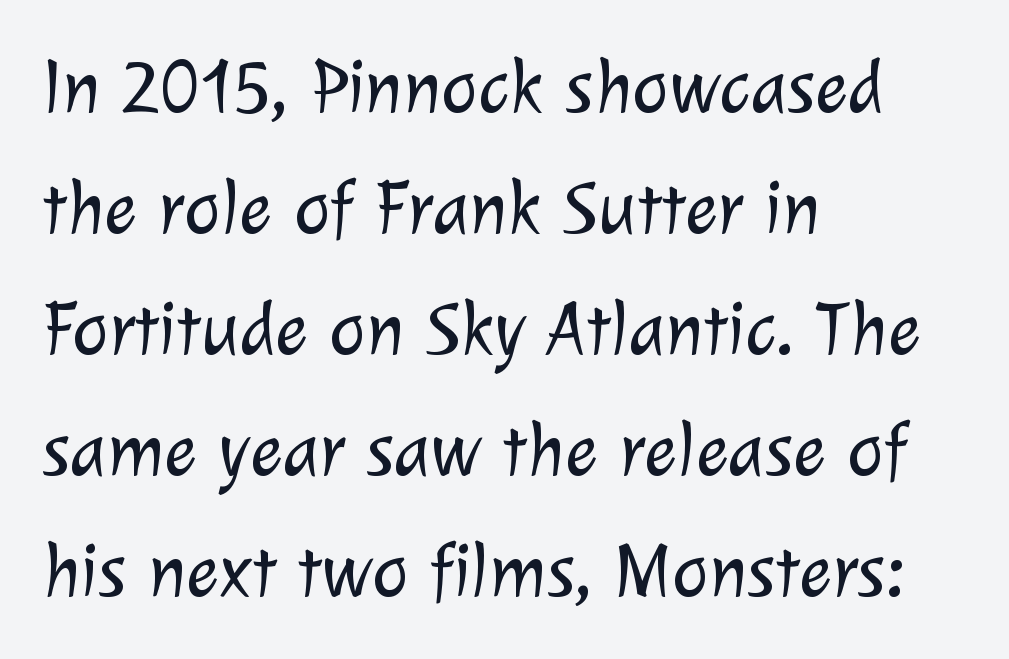
{"serif": "no", "bold": "no", "weight": "light", "width": "normal", "stroke_contrast": "low", "x_height": "medium", "monospaced": "no", "underline": "no", "align": "left", "line_spacing": "normal", "line_spacing_ratio": 1.57, "letter_spacing": "normal", "letter_spacing_em": 0.0, "glyph_px": 77}
